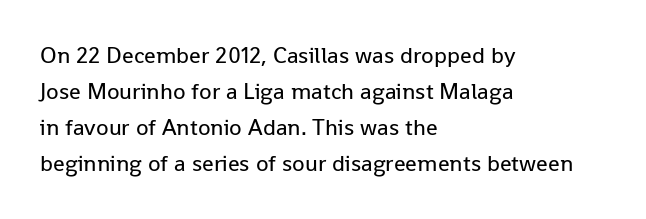
The image shows 23 px text type, upright; set left-aligned, normal line spacing (1.57x), normal letter spacing, not underlined.
